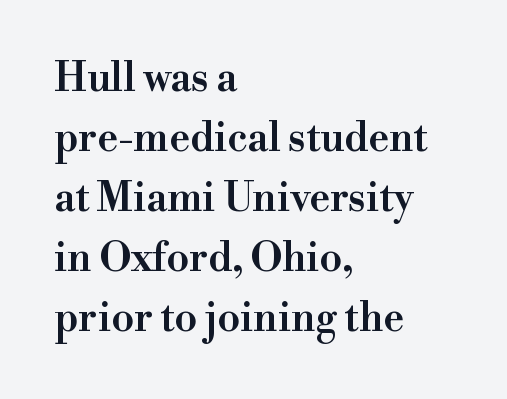
{"serif": "yes", "italic": "no", "bold": "semi", "weight": "semibold", "width": "normal", "stroke_contrast": "high", "x_height": "small", "monospaced": "no", "underline": "no", "align": "left", "line_spacing": "normal", "line_spacing_ratio": 1.5, "letter_spacing": "normal", "letter_spacing_em": 0.0, "glyph_px": 40}
